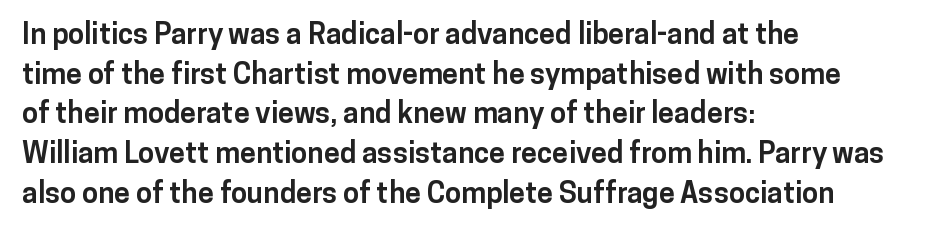
{"serif": "no", "italic": "no", "bold": "yes", "weight": "bold", "width": "normal", "stroke_contrast": "low", "x_height": "medium", "monospaced": "no", "underline": "no", "align": "left", "line_spacing": "normal", "line_spacing_ratio": 1.37, "letter_spacing": "normal", "letter_spacing_em": 0.0, "glyph_px": 29}
